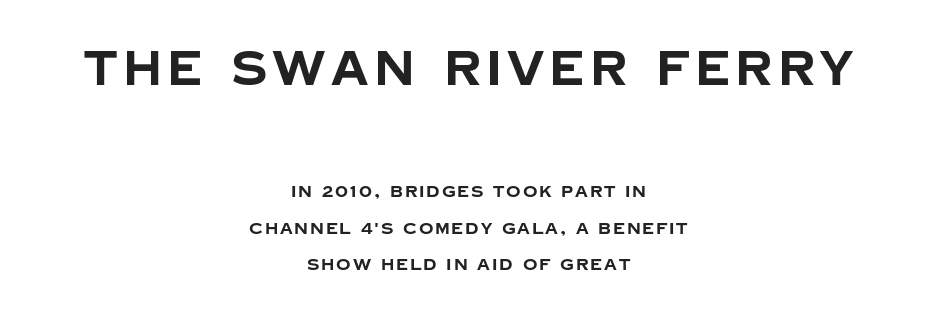
Q: Is the text bold? A: Yes.
Q: Is the text italic (slanted)? A: No, it is upright.
Q: Is the typeface a serif or a sans-serif typeface? A: Sans-serif.
Q: Is the text underlined? A: No.
Q: How is the paragraph aligned? A: Centered.
Q: Is the spacing between lines tight, normal or loose? A: Loose.
Q: Which block of text is set in a larger size, the first (top) or the second (bottom)? A: The first (top) one.
Q: Width (condensed, normal, or wide)? A: Normal.
Q: Stroke contrast? A: Low.
Q: x-height? A: Large.
Q: Monospaced? A: No.
